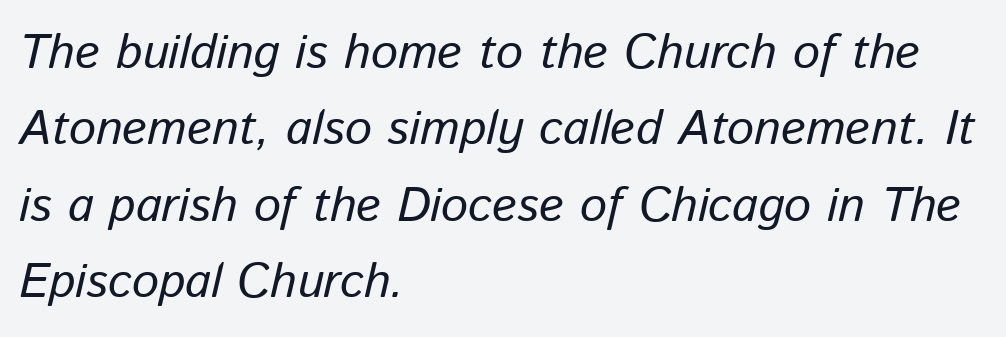
The image shows 48 px regular-weight type, italic (leaning right); set left-aligned, normal line spacing (1.59x), normal letter spacing, not underlined; low stroke contrast and a medium x-height.
